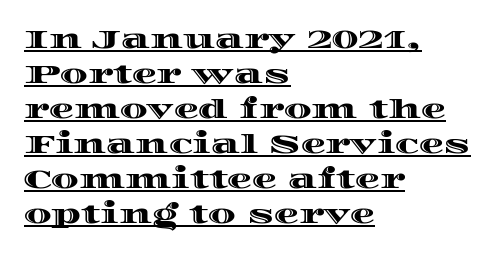
The image shows 25 px text type, upright; set left-aligned, normal line spacing (1.4x), normal letter spacing, underlined.
